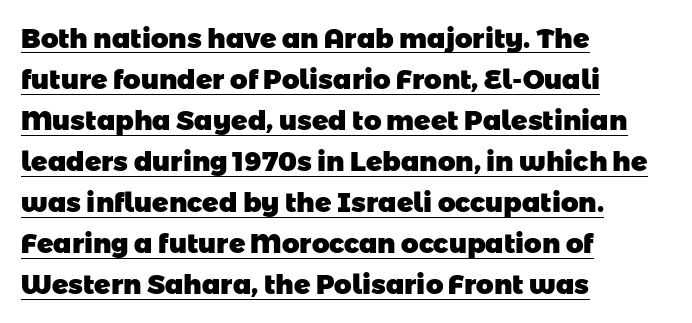
The image shows 27 px bold type; set left-aligned, normal line spacing (1.52x), normal letter spacing, underlined.
